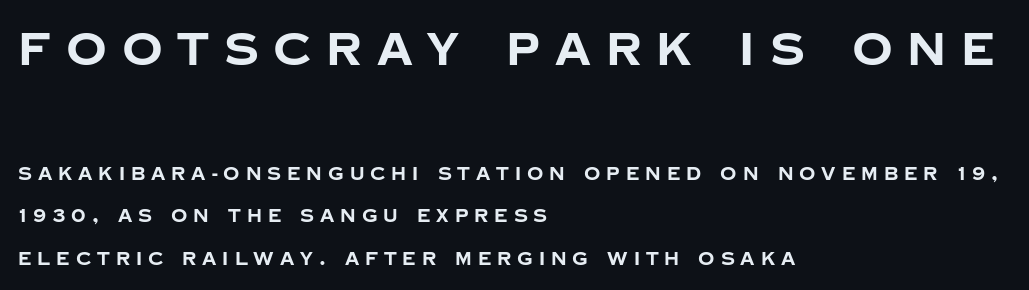
Q: Is the text bold? A: Yes.
Q: Is the text italic (slanted)? A: No, it is upright.
Q: Is the typeface a serif or a sans-serif typeface? A: Sans-serif.
Q: Is the text underlined? A: No.
Q: How is the paragraph aligned? A: Left-aligned.
Q: Is the spacing between letters normal or unusually wide? A: Unusually wide.
Q: Is the spacing between lines tight, normal or loose? A: Loose.
Q: Which block of text is set in a larger size, the first (top) or the second (bottom)? A: The first (top) one.
Q: Width (condensed, normal, or wide)? A: Normal.
Q: Stroke contrast? A: Low.
Q: x-height? A: Large.
Q: Monospaced? A: No.
